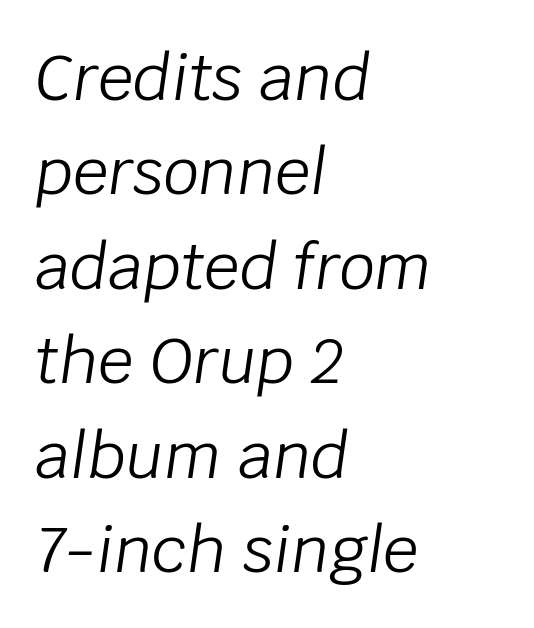
{"italic": "yes", "lean": "right", "slant_degrees": 8, "bold": "no", "weight": "light", "width": "normal", "stroke_contrast": "low", "x_height": "large", "monospaced": "no", "underline": "no", "align": "left", "line_spacing": "normal", "line_spacing_ratio": 1.5, "letter_spacing": "normal", "letter_spacing_em": 0.0, "glyph_px": 63}
